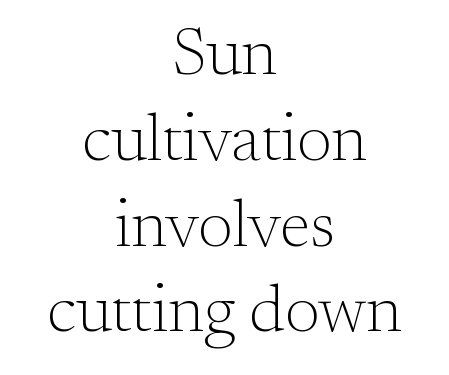
Q: Is the text bold? A: No.
Q: Is the text italic (slanted)? A: No, it is upright.
Q: Is the typeface a serif or a sans-serif typeface? A: Serif.
Q: Is the text underlined? A: No.
Q: How is the paragraph aligned? A: Centered.
Q: Is the spacing between letters normal or unusually wide? A: Normal.
Q: Is the spacing between lines tight, normal or loose? A: Normal.
Q: Width (condensed, normal, or wide)? A: Normal.
Q: Stroke contrast? A: Medium.
Q: x-height? A: Small.
Q: Monospaced? A: No.
